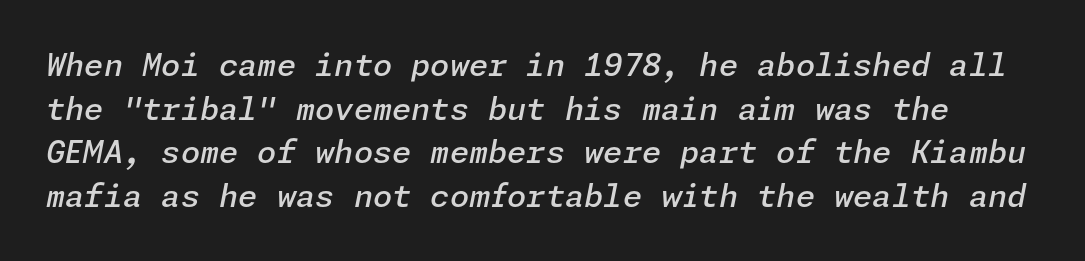
The vertical gap from one line to the next is medium. The specimen omits any rule beneath the text block's lines. In terms of posture, this sample is oblique. Short note: letters normally spaced.
